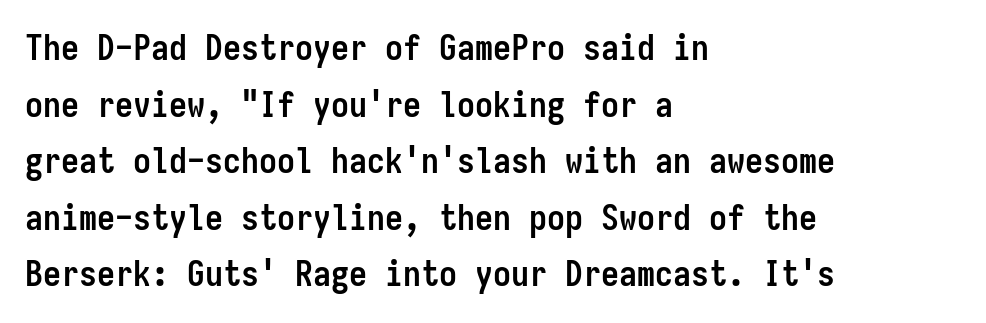
{"serif": "no", "italic": "no", "bold": "yes", "weight": "semibold", "width": "condensed", "stroke_contrast": "low", "x_height": "medium", "monospaced": "yes", "underline": "no", "align": "left", "line_spacing": "normal", "line_spacing_ratio": 1.57, "letter_spacing": "normal", "letter_spacing_em": 0.0, "glyph_px": 36}
